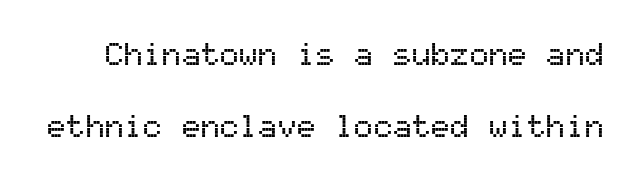
Q: Is the text italic (slanted)? A: No, it is upright.
Q: Is the typeface a serif or a sans-serif typeface? A: Sans-serif.
Q: Is the text underlined? A: No.
Q: Is the spacing between letters normal or unusually wide? A: Normal.
Q: Is the spacing between lines tight, normal or loose? A: Loose.
Q: Width (condensed, normal, or wide)? A: Normal.
Q: Stroke contrast? A: Medium.
Q: x-height? A: Medium.
Q: Monospaced? A: Yes.
